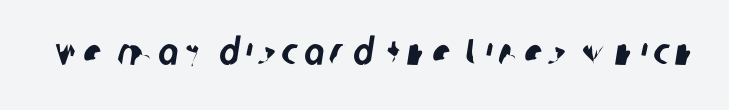
The image shows 37 px condensed sans-serif type; set not underlined; low stroke contrast and a large x-height.
